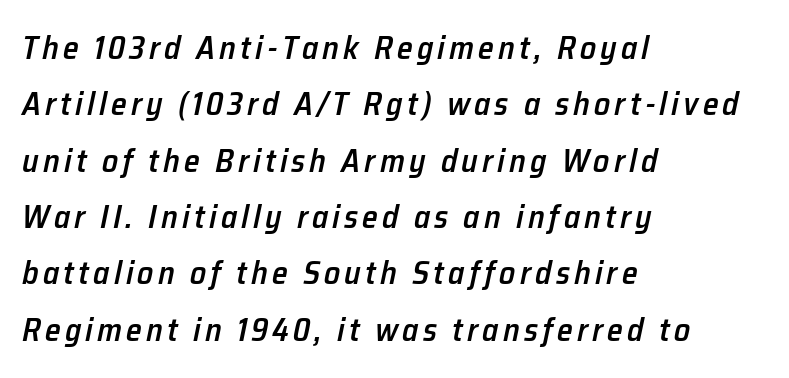
Decoration check: the copy has no underline. The typography opts for an oblique posture over an upright one. The lines are quadded left. Weight check: semibold — heavier than regular, not quite bold. Note the varied advance widths — an 'i' is clearly narrower than an 'm'.
